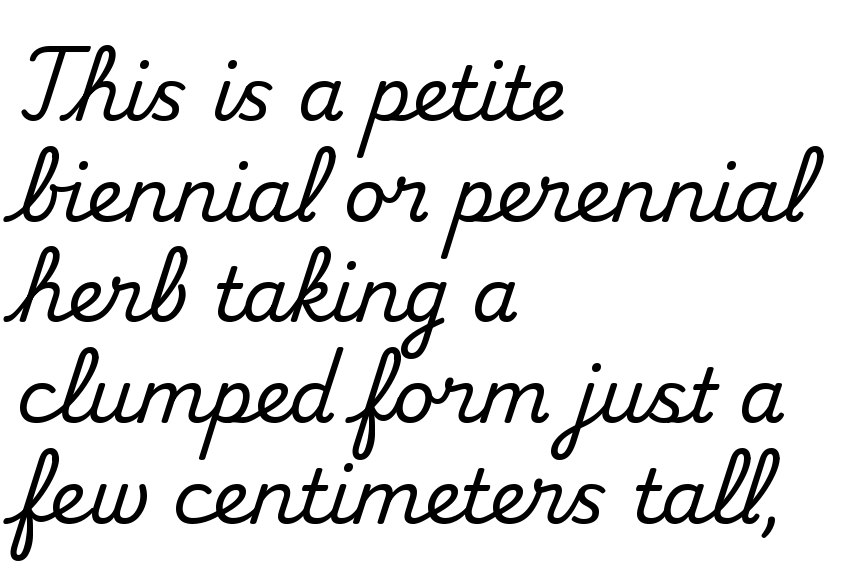
Q: Is the text italic (slanted)? A: Yes.
Q: Is the typeface a serif or a sans-serif typeface? A: Serif.
Q: Is the text underlined? A: No.
Q: How is the paragraph aligned? A: Left-aligned.
Q: Is the spacing between letters normal or unusually wide? A: Normal.
Q: Is the spacing between lines tight, normal or loose? A: Normal.
Q: Width (condensed, normal, or wide)? A: Normal.
Q: Stroke contrast? A: Medium.
Q: x-height? A: Small.
Q: Monospaced? A: No.
